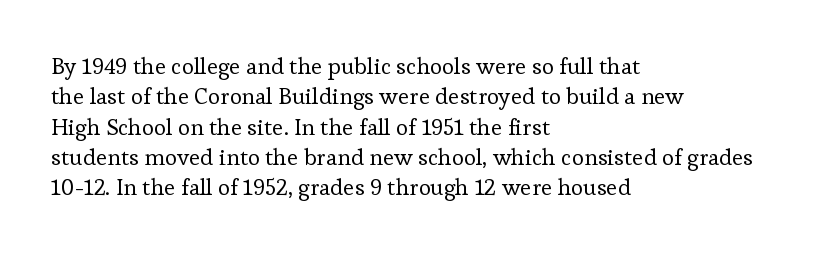
{"italic": "no", "bold": "no", "underline": "no", "align": "left", "line_spacing": "normal", "line_spacing_ratio": 1.32, "letter_spacing": "normal", "letter_spacing_em": 0.0, "glyph_px": 23}
